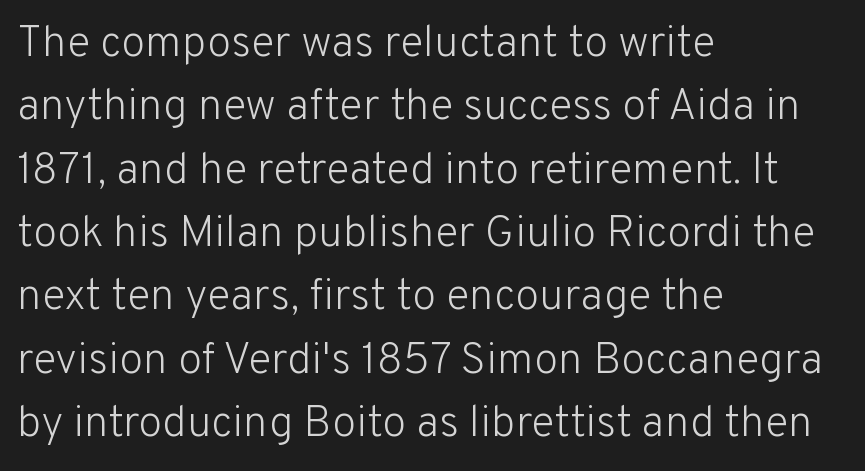
Interline gaps are of average width in this sample. The letterforms sit at book weight or below. Only glyphs here, with clear space below each row. Where is the straight margin? On the left.
